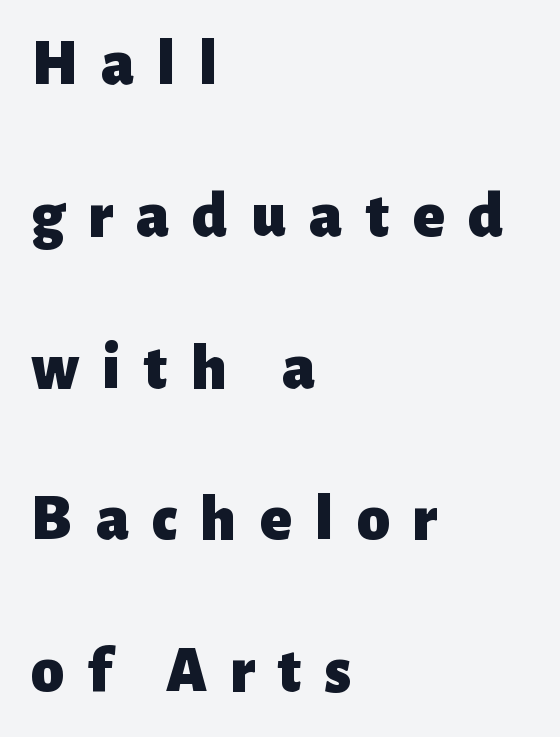
{"serif": "no", "italic": "no", "bold": "yes", "weight": "heavy", "width": "normal", "stroke_contrast": "low", "x_height": "medium", "monospaced": "no", "underline": "no", "align": "left", "line_spacing": "loose", "line_spacing_ratio": 2.3, "letter_spacing": "wide", "letter_spacing_em": 0.35, "glyph_px": 66}
